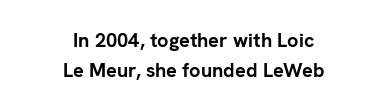
The image shows 20 px bold type, upright; set centered, normal line spacing (1.48x), normal letter spacing, not underlined.
